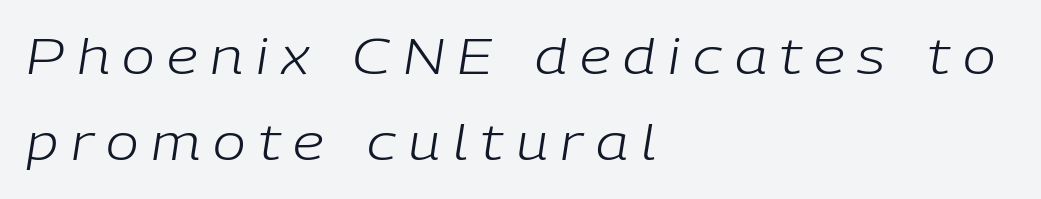
{"italic": "yes", "lean": "right", "slant_degrees": 9, "bold": "no", "weight": "light", "width": "normal", "stroke_contrast": "low", "x_height": "medium", "monospaced": "no", "underline": "no", "align": "left", "line_spacing_ratio": 1.76, "letter_spacing": "wide", "letter_spacing_em": 0.26, "glyph_px": 49}
